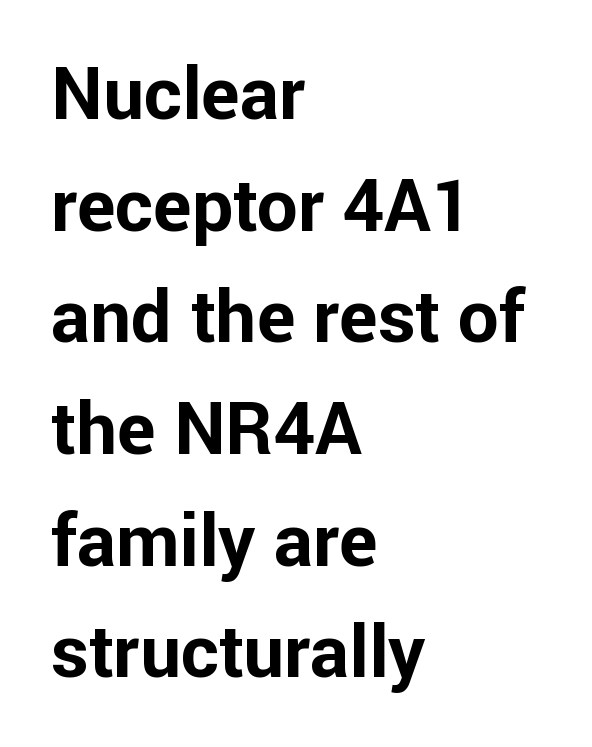
Q: Is the text bold? A: Yes.
Q: Is the text italic (slanted)? A: No, it is upright.
Q: Is the typeface a serif or a sans-serif typeface? A: Sans-serif.
Q: Is the text underlined? A: No.
Q: How is the paragraph aligned? A: Left-aligned.
Q: Is the spacing between letters normal or unusually wide? A: Normal.
Q: Is the spacing between lines tight, normal or loose? A: Normal.
Q: Width (condensed, normal, or wide)? A: Normal.
Q: Stroke contrast? A: Low.
Q: x-height? A: Medium.
Q: Monospaced? A: No.
